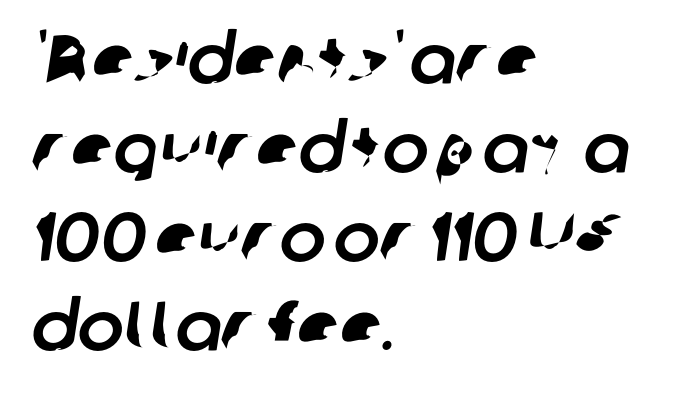
{"serif": "no", "width": "normal", "stroke_contrast": "low", "x_height": "medium", "monospaced": "no", "underline": "no", "align": "left", "line_spacing": "normal", "line_spacing_ratio": 1.29, "letter_spacing": "normal", "letter_spacing_em": 0.0, "glyph_px": 69}
